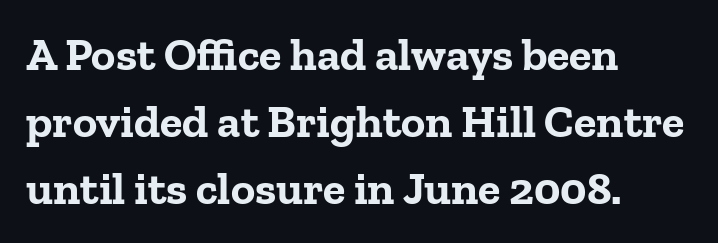
The line texture is even and compact thanks to regular tracking. Strokes here are thick enough to call this a true bold. All the whitespace from short lines collects on the right. This rendering employs a face with finishing strokes, i.e., a serif.
